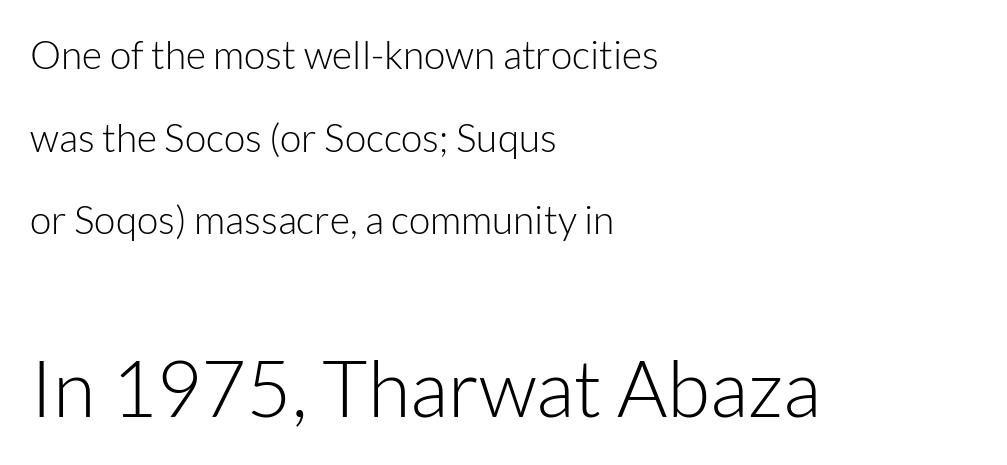
Q: Is the text bold? A: No.
Q: Is the text italic (slanted)? A: No, it is upright.
Q: Is the typeface a serif or a sans-serif typeface? A: Sans-serif.
Q: Is the text underlined? A: No.
Q: How is the paragraph aligned? A: Left-aligned.
Q: Is the spacing between letters normal or unusually wide? A: Normal.
Q: Is the spacing between lines tight, normal or loose? A: Loose.
Q: Which block of text is set in a larger size, the first (top) or the second (bottom)? A: The second (bottom) one.
Q: Width (condensed, normal, or wide)? A: Normal.
Q: Stroke contrast? A: Low.
Q: x-height? A: Medium.
Q: Monospaced? A: No.
